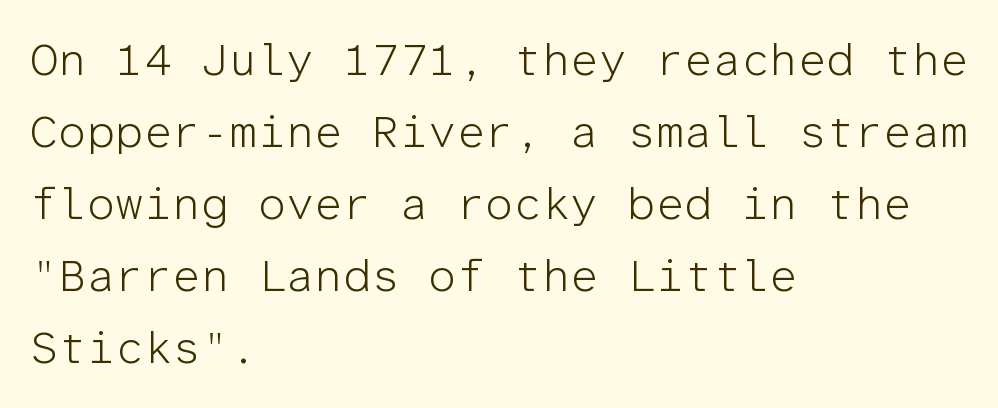
The image shows 45 px light sans-serif type, upright, monospaced; set left-aligned, normal line spacing (1.6x), normal letter spacing, not underlined; low stroke contrast and a medium x-height.
